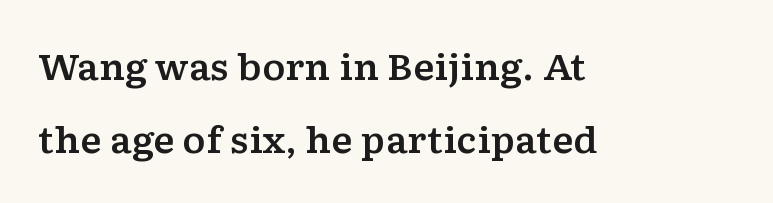
Old-style or modern, the face here clearly has serifs. Designer's note — italics off, roman on. The line texture is even and compact thanks to regular tracking. Note the varied advance widths — an 'i' is clearly narrower than an 'm'. How would I describe the line gaps? Wide and relaxed.
